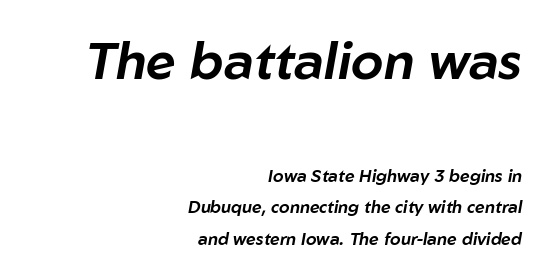
Q: Is the text italic (slanted)? A: Yes, it leans right by about 10 degrees.
Q: Is the text underlined? A: No.
Q: How is the paragraph aligned? A: Right-aligned.
Q: Is the spacing between letters normal or unusually wide? A: Normal.
Q: Which block of text is set in a larger size, the first (top) or the second (bottom)? A: The first (top) one.
Q: Width (condensed, normal, or wide)? A: Normal.
Q: Stroke contrast? A: Low.
Q: x-height? A: Medium.
Q: Monospaced? A: No.
